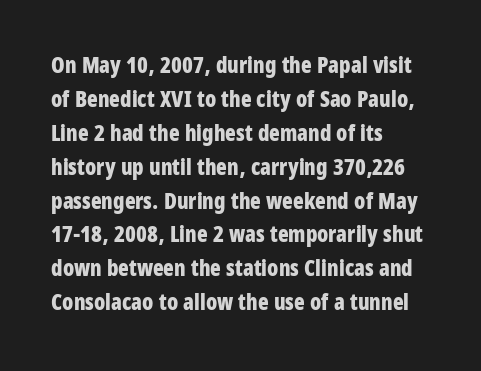
Q: Is the text bold? A: Yes.
Q: Is the text italic (slanted)? A: No, it is upright.
Q: Is the text underlined? A: No.
Q: How is the paragraph aligned? A: Left-aligned.
Q: Is the spacing between letters normal or unusually wide? A: Normal.
Q: Is the spacing between lines tight, normal or loose? A: Normal.
